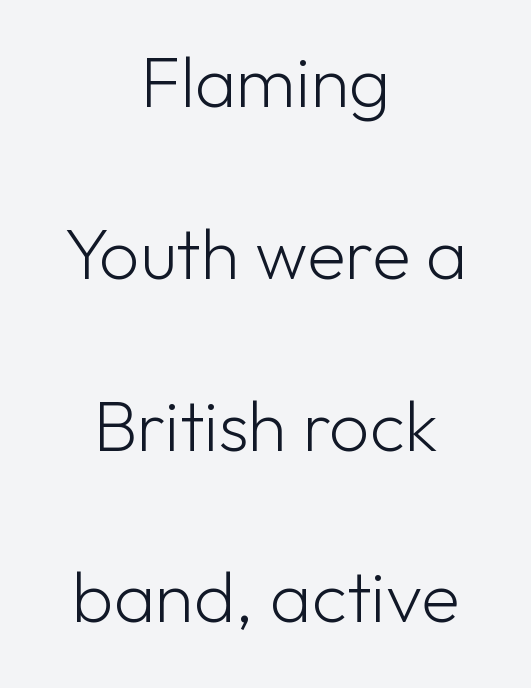
{"serif": "no", "italic": "no", "bold": "no", "weight": "light", "width": "normal", "stroke_contrast": "low", "x_height": "medium", "monospaced": "no", "underline": "no", "align": "center", "line_spacing": "loose", "line_spacing_ratio": 2.42, "letter_spacing": "normal", "letter_spacing_em": 0.0, "glyph_px": 71}
